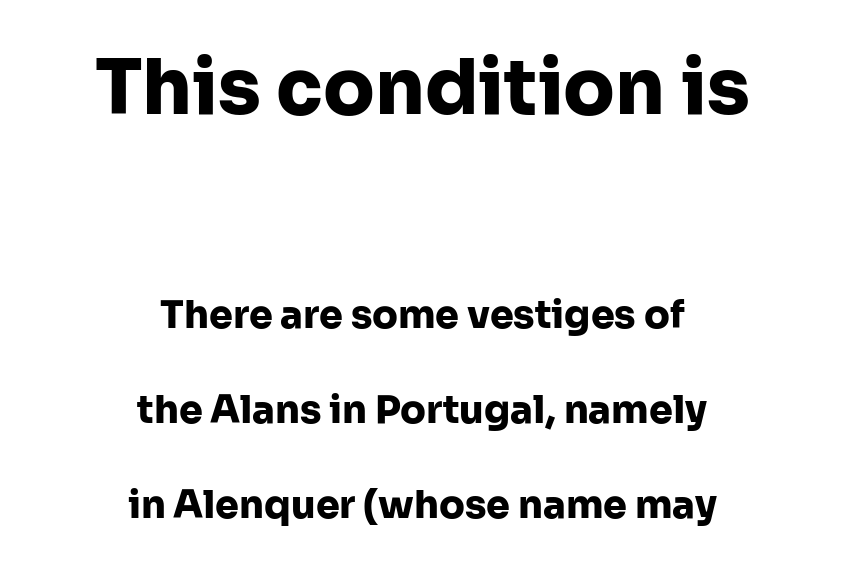
Q: Is the text bold? A: Yes.
Q: Is the text italic (slanted)? A: No, it is upright.
Q: Is the typeface a serif or a sans-serif typeface? A: Sans-serif.
Q: Is the text underlined? A: No.
Q: How is the paragraph aligned? A: Centered.
Q: Is the spacing between letters normal or unusually wide? A: Normal.
Q: Is the spacing between lines tight, normal or loose? A: Loose.
Q: Which block of text is set in a larger size, the first (top) or the second (bottom)? A: The first (top) one.
Q: Width (condensed, normal, or wide)? A: Normal.
Q: Stroke contrast? A: Low.
Q: x-height? A: Medium.
Q: Monospaced? A: No.
